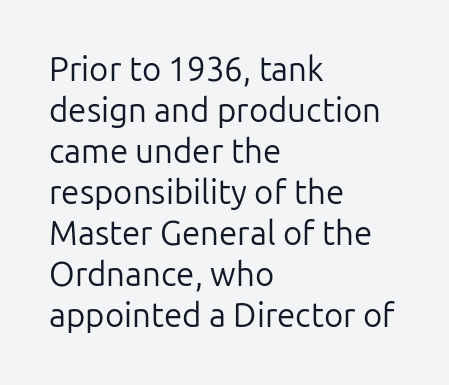
Do the characters align in a grid? No, the font is proportional. This sample uses plain, unmodified letter spacing. The lettering stays uniformly vertical, giving the passage a roman look. A bare baseline throughout the passage. Font category for this specimen: sans-serif. Ink coverage per letter is moderate at most.
